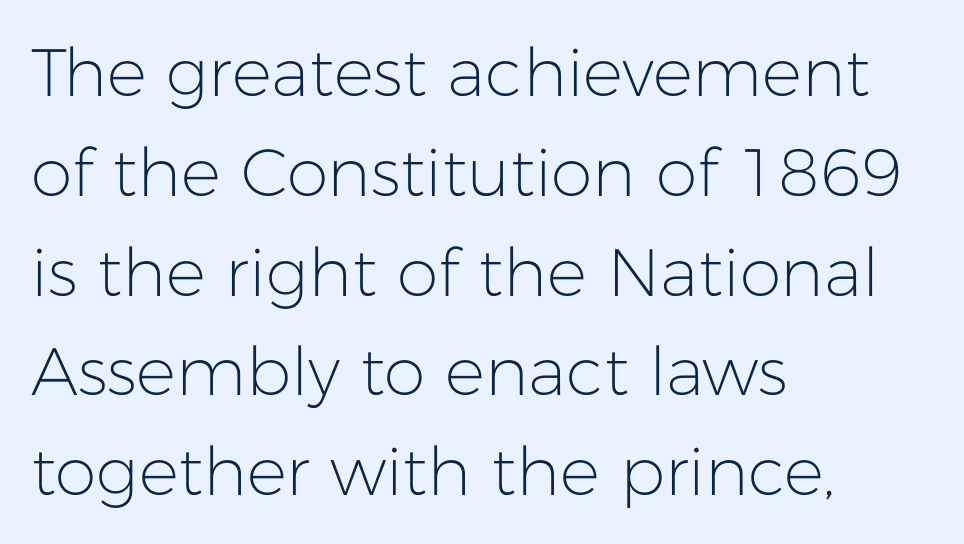
Horizontal bands of white between lines are of average thickness. Bold? No — there's no thickening of the strokes. The letters stand upright; this is a roman face. A student would call this left alignment; a typographer would say flush left, rag right. This sample has the flowing, uneven cadence of proportional lettering.
